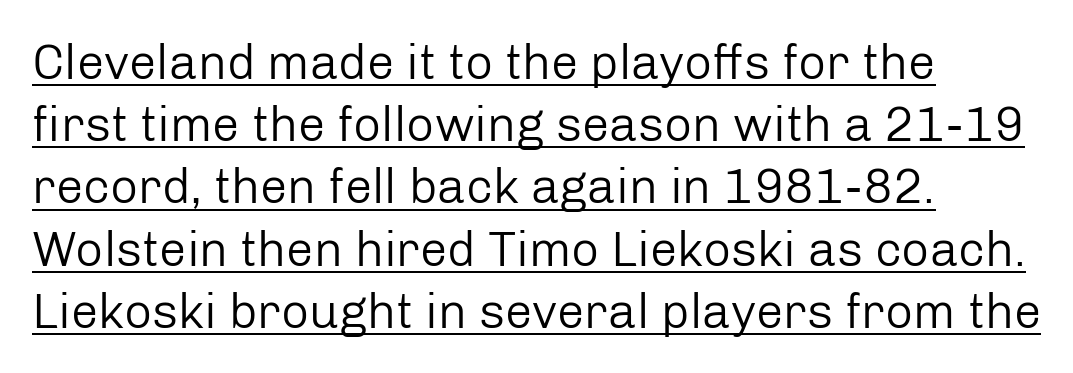
Q: Is the text bold? A: No.
Q: Is the text italic (slanted)? A: No, it is upright.
Q: Is the typeface a serif or a sans-serif typeface? A: Sans-serif.
Q: Is the text underlined? A: Yes.
Q: How is the paragraph aligned? A: Left-aligned.
Q: Is the spacing between letters normal or unusually wide? A: Normal.
Q: Is the spacing between lines tight, normal or loose? A: Normal.
Q: Width (condensed, normal, or wide)? A: Normal.
Q: Stroke contrast? A: Low.
Q: x-height? A: Medium.
Q: Monospaced? A: No.
